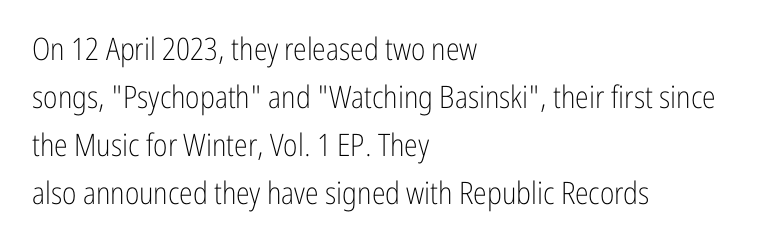
The image shows 31 px light, condensed sans-serif type, upright; set left-aligned, normal line spacing (1.55x), normal letter spacing, not underlined; low stroke contrast and a medium x-height.
